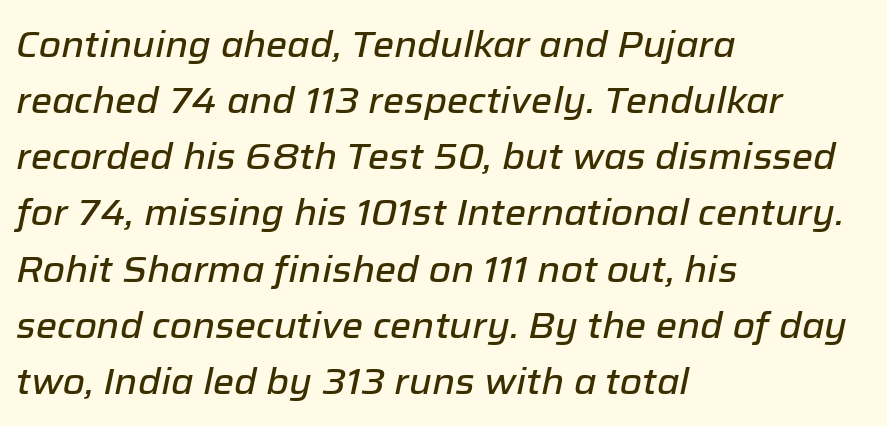
The typography opts for an oblique posture over an upright one. Spacing verdict: proportional, widths tailored to each character. Compared with a centered layout, this one pins lines to the left instead. This sample uses plain, unmodified letter spacing. The baseline area is clear. The rows are spaced the way most documents space them.
